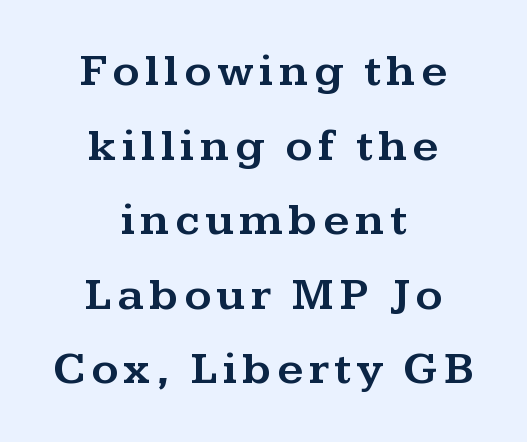
Teacher's note: observe the equal gaps on both sides — that is centered alignment. The text was rendered using a seriffed face with decorative stroke endings. Nope, not italic — everything's standing straight. Quick note: underline off. Spacing verdict: proportional, widths tailored to each character. The designer left line spacing at the default.
